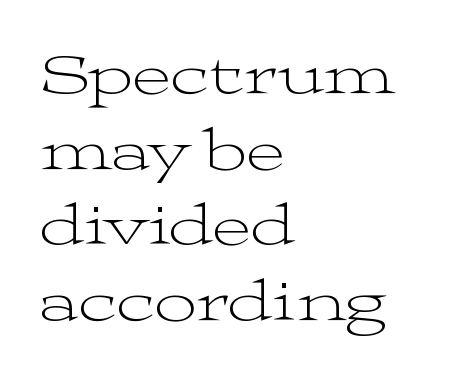
The leading is moderate, giving the passage an even texture. Left-aligned paragraph, ragged on the right. What kind of face is this? One with serifs. The axis of the letterforms is exactly vertical. Is this a fixed-width face? No — the glyphs have proportional, varying widths. Underline: absent.
